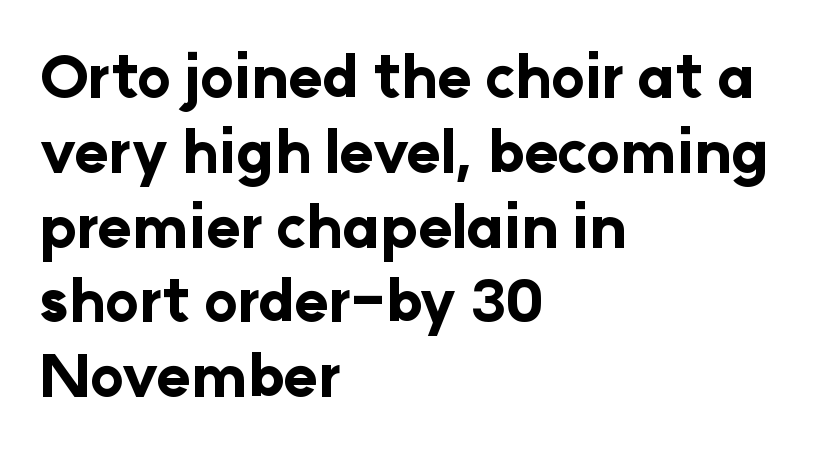
{"serif": "no", "italic": "no", "bold": "yes", "weight": "bold", "width": "normal", "stroke_contrast": "low", "x_height": "medium", "monospaced": "no", "underline": "no", "align": "left", "line_spacing": "normal", "line_spacing_ratio": 1.29, "letter_spacing": "normal", "letter_spacing_em": 0.0, "glyph_px": 58}
